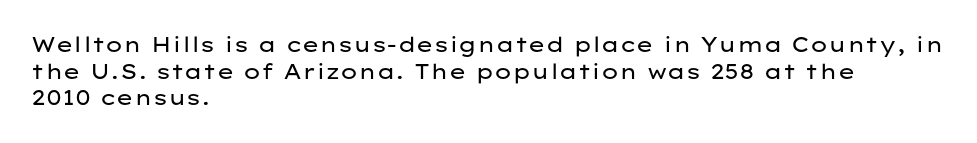
{"italic": "no", "bold": "no", "underline": "no", "align": "left", "line_spacing": "normal", "line_spacing_ratio": 1.27, "letter_spacing": "normal", "letter_spacing_em": 0.0, "glyph_px": 21}
